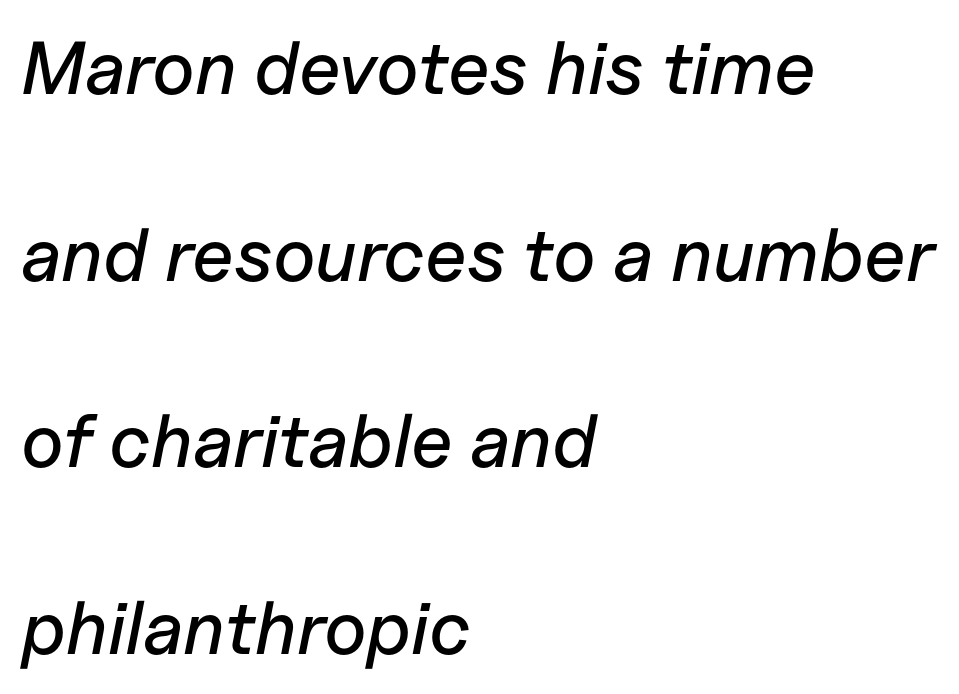
Horizontal alignment here is leftward, the default for most running prose. Clear beneath every line of the passage. Quick note: italic. This sample has the flowing, uneven cadence of proportional lettering.
